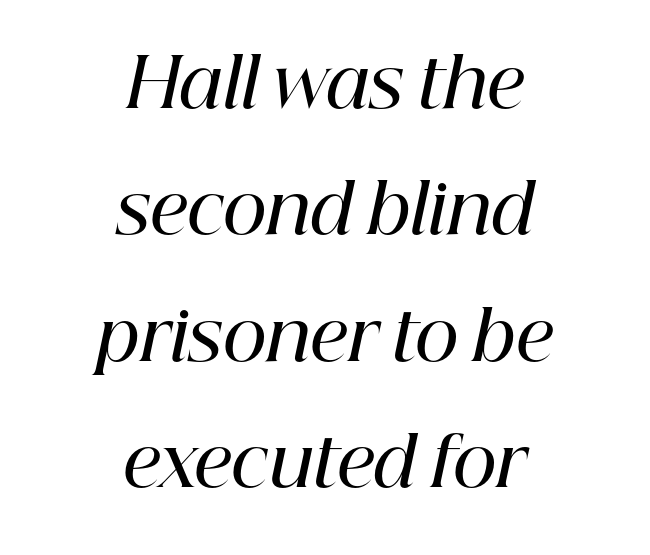
The image shows 68 px semibold serif type, italic (leaning right); set centered, line spacing 1.86x, normal letter spacing, not underlined; high stroke contrast and a medium x-height.
